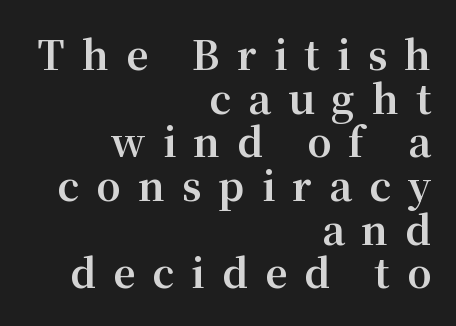
{"serif": "yes", "italic": "no", "bold": "yes", "weight": "bold", "width": "normal", "stroke_contrast": "medium", "x_height": "medium", "monospaced": "no", "underline": "no", "align": "right", "line_spacing": "tight", "line_spacing_ratio": 1.12, "letter_spacing": "wide", "letter_spacing_em": 0.44, "glyph_px": 39}
